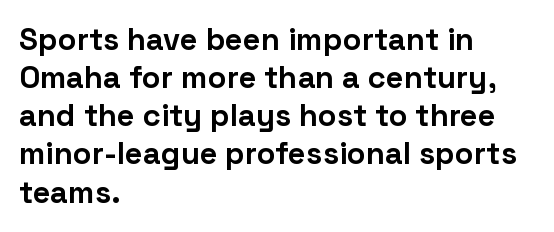
Regarding serifs, this sample does without them. Vertical strokes here are truly vertical. Left-aligned paragraph, ragged on the right. Anything drawn beneath the words? Only blank space. Look at the stroke-to-counter ratio: heavy, a bold. Spacing verdict: proportional, widths tailored to each character.
